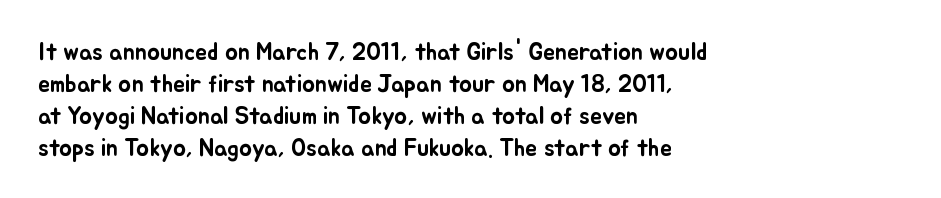
The image shows 24 px text type, upright; set left-aligned, normal line spacing (1.34x), normal letter spacing, not underlined.
